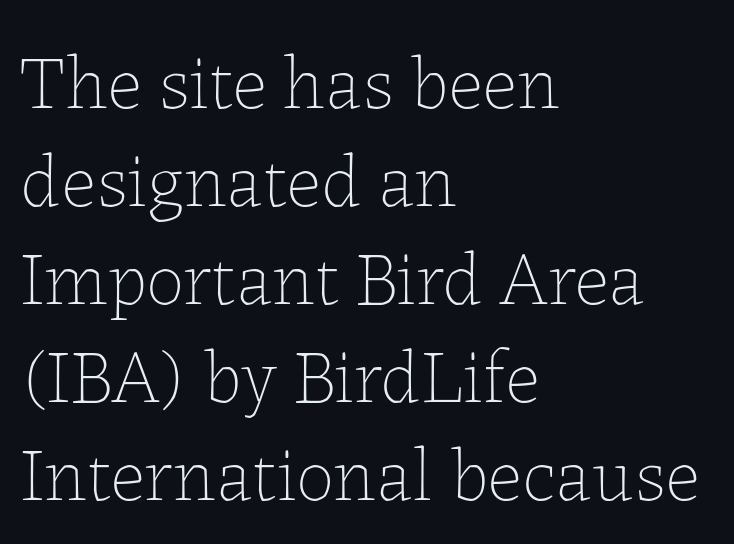
How are the letters spaced? Ordinarily, with no added tracking. Clear beneath every line of the passage. A student would call this left alignment; a typographer would say flush left, rag right. Leading matches the norm, producing a regular column. The passage shown is typed in a proportional face where columns would drift.
